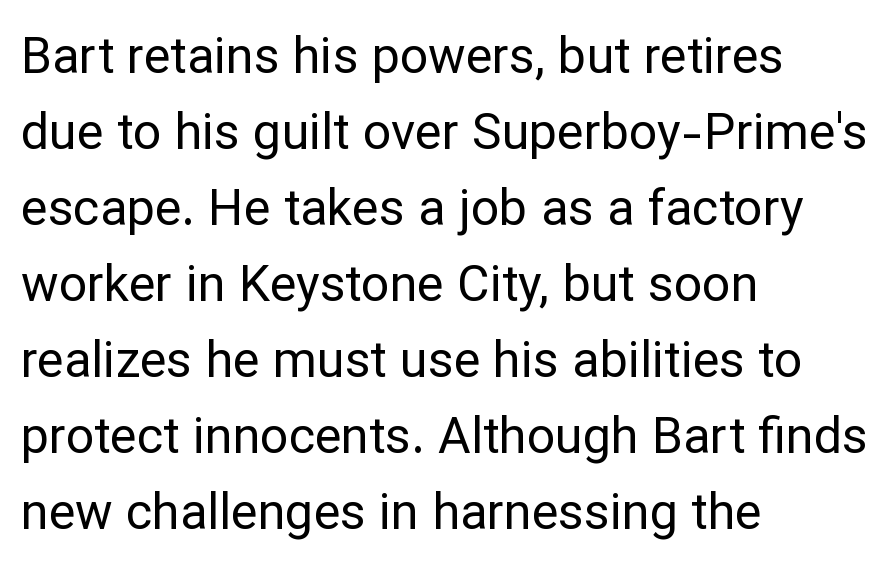
The ragged edge is on the right, which tells us the setting is flush left. The gap between lines stays unmarked. In terms of letterform style, serifs are entirely absent. The font is comparable to plain body text, perhaps lighter. The type sits square on the baseline with zero lean. The passage shown stacks its lines at a standard gap.
